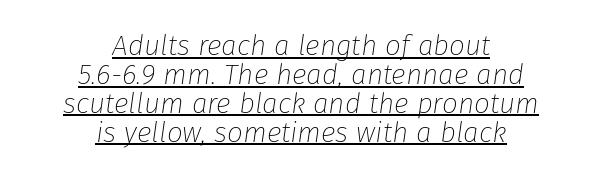
The image shows 28 px thin type, italic (leaning right); set centered, tight line spacing (1.03x), normal letter spacing, underlined; low stroke contrast and a medium x-height.
